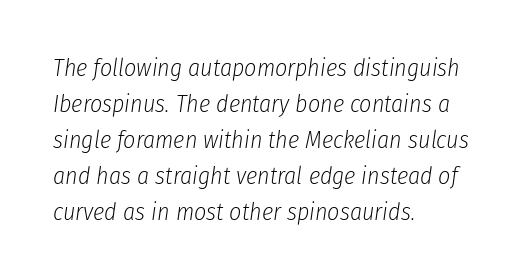
Q: Is the text bold? A: No.
Q: Is the text italic (slanted)? A: Yes, it leans right by about 8 degrees.
Q: Is the text underlined? A: No.
Q: How is the paragraph aligned? A: Left-aligned.
Q: Is the spacing between letters normal or unusually wide? A: Normal.
Q: Is the spacing between lines tight, normal or loose? A: Normal.
